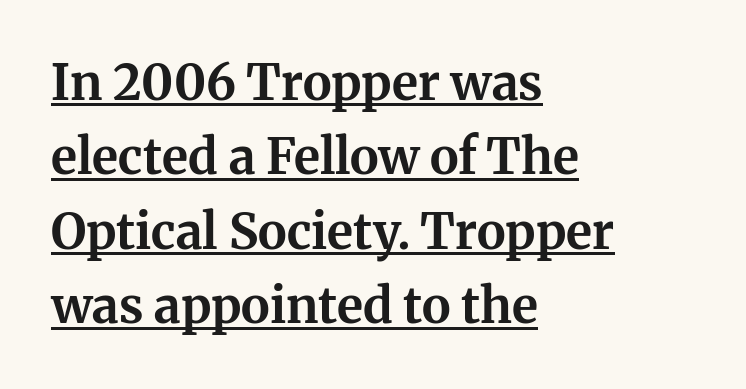
Q: Is the text bold? A: Yes.
Q: Is the text italic (slanted)? A: No, it is upright.
Q: Is the typeface a serif or a sans-serif typeface? A: Serif.
Q: Is the text underlined? A: Yes.
Q: How is the paragraph aligned? A: Left-aligned.
Q: Is the spacing between letters normal or unusually wide? A: Normal.
Q: Is the spacing between lines tight, normal or loose? A: Normal.
Q: Width (condensed, normal, or wide)? A: Normal.
Q: Stroke contrast? A: Medium.
Q: x-height? A: Medium.
Q: Monospaced? A: No.
